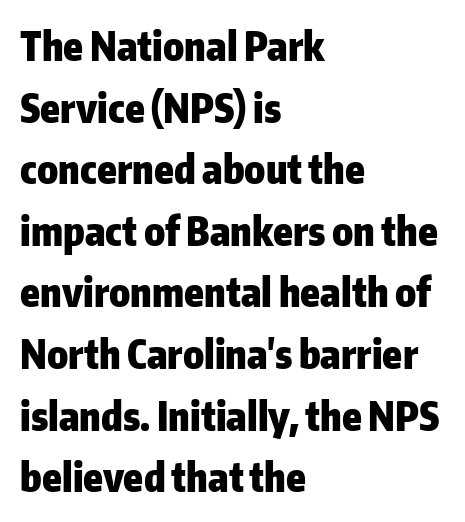
{"serif": "no", "italic": "no", "bold": "yes", "weight": "heavy", "width": "normal", "stroke_contrast": "low", "x_height": "medium", "monospaced": "no", "underline": "no", "align": "left", "line_spacing": "normal", "line_spacing_ratio": 1.58, "letter_spacing": "normal", "letter_spacing_em": 0.0, "glyph_px": 39}
